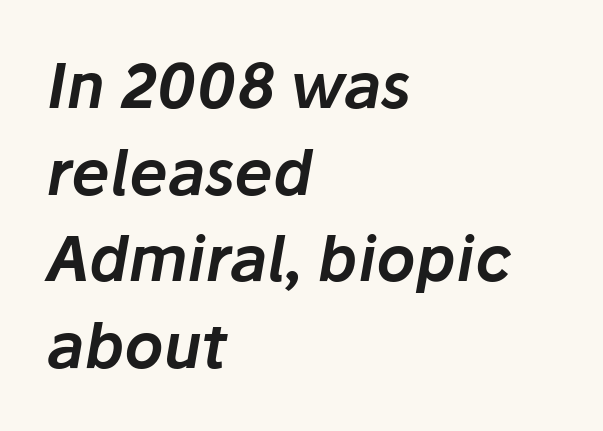
Q: Is the text italic (slanted)? A: Yes, it leans right by about 10 degrees.
Q: Is the text underlined? A: No.
Q: How is the paragraph aligned? A: Left-aligned.
Q: Is the spacing between letters normal or unusually wide? A: Normal.
Q: Is the spacing between lines tight, normal or loose? A: Normal.
Q: Width (condensed, normal, or wide)? A: Normal.
Q: Stroke contrast? A: Low.
Q: x-height? A: Medium.
Q: Monospaced? A: No.
